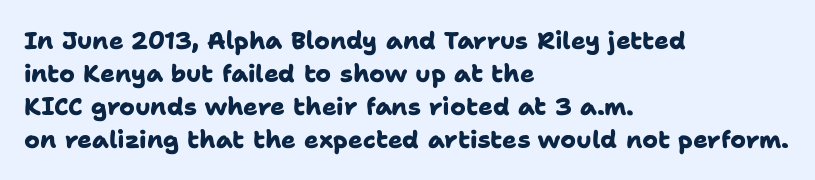
Short note: letters normally spaced. Interline gaps are of average width in this sample. Weight check: bold — yes, fully. Descenders are the only things crossing below the line.
